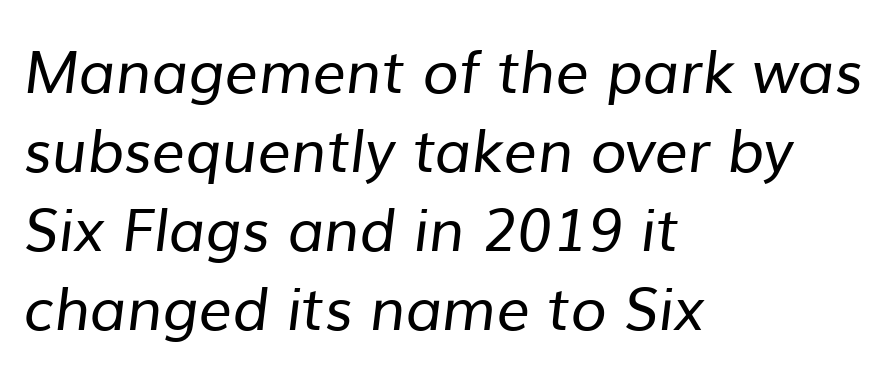
The image shows 59 px regular-weight sans-serif type; set left-aligned, normal line spacing (1.34x), normal letter spacing, not underlined; low stroke contrast and a medium x-height.
